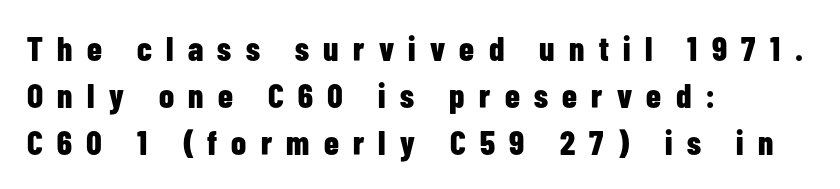
{"serif": "no", "italic": "no", "bold": "yes", "weight": "bold", "width": "condensed", "stroke_contrast": "low", "x_height": "medium", "monospaced": "no", "underline": "no", "align": "left", "line_spacing": "normal", "line_spacing_ratio": 1.38, "letter_spacing": "wide", "letter_spacing_em": 0.42, "glyph_px": 34}
